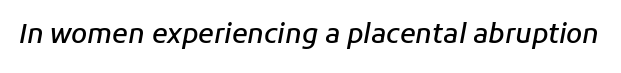
Q: Is the text bold? A: Semi-bold.
Q: Is the text italic (slanted)? A: Yes, it leans right by about 11 degrees.
Q: Is the text underlined? A: No.
Q: Is the spacing between letters normal or unusually wide? A: Normal.
